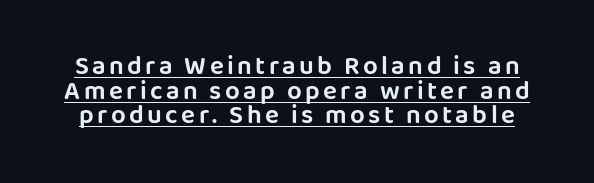
{"italic": "no", "underline": "yes", "line_spacing": "tight", "line_spacing_ratio": 0.95, "glyph_px": 26}
